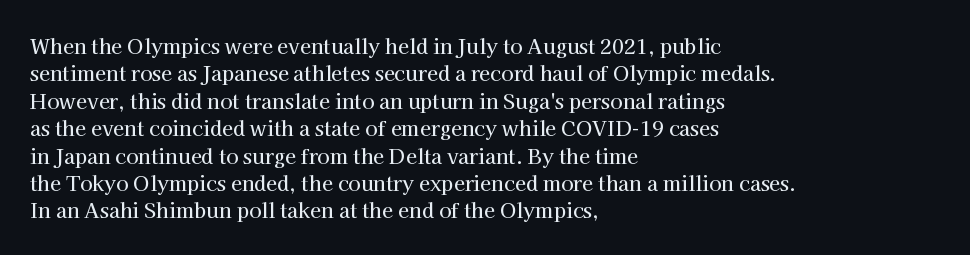
The image shows 20 px text type, upright; set left-aligned, normal line spacing (1.37x), normal letter spacing, not underlined.
